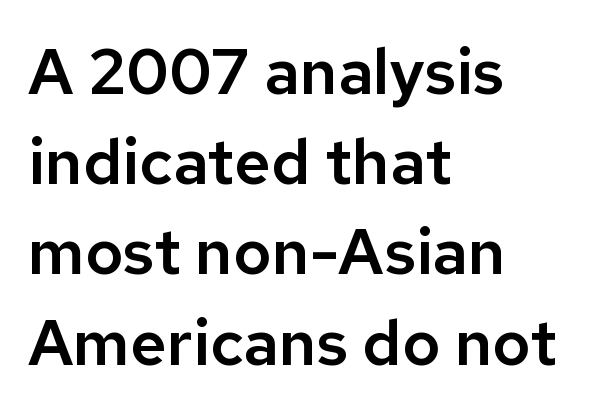
The image shows 64 px sans-serif type, upright; set left-aligned, normal line spacing (1.41x), normal letter spacing, not underlined; low stroke contrast and a medium x-height.
